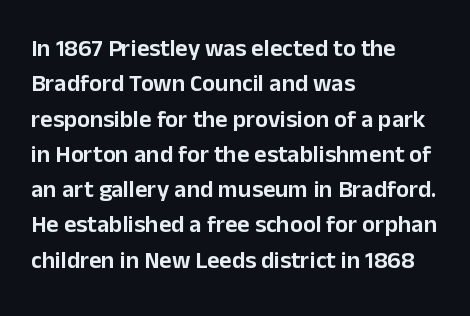
The image shows 24 px text type, upright; set left-aligned, normal line spacing (1.47x), normal letter spacing, not underlined.
